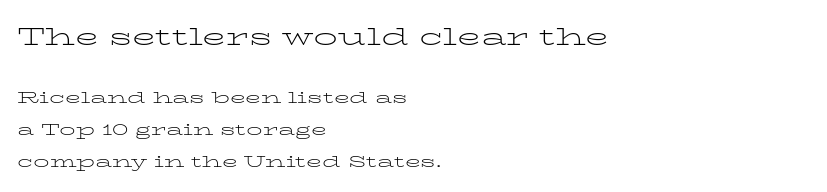
Q: Is the text bold? A: No.
Q: Is the text italic (slanted)? A: No, it is upright.
Q: Is the text underlined? A: No.
Q: How is the paragraph aligned? A: Left-aligned.
Q: Is the spacing between letters normal or unusually wide? A: Normal.
Q: Is the spacing between lines tight, normal or loose? A: Loose.
Q: Which block of text is set in a larger size, the first (top) or the second (bottom)? A: The first (top) one.
